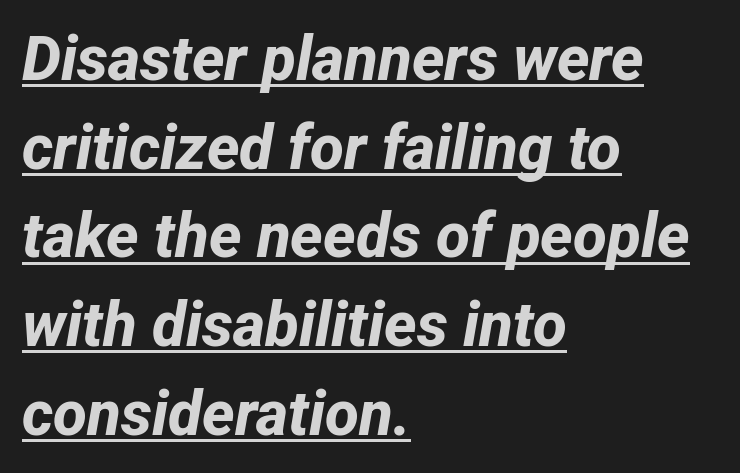
The image shows 62 px bold sans-serif type; set left-aligned, normal line spacing (1.43x), normal letter spacing, underlined; low stroke contrast and a medium x-height.
